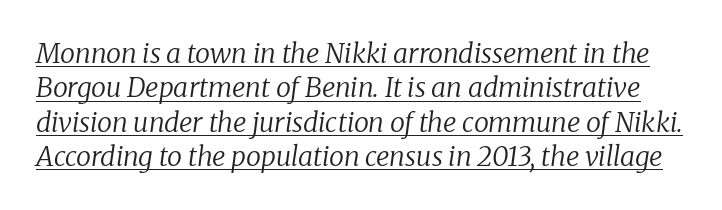
The image shows 27 px text type, italic (leaning right); set normal line spacing (1.27x), normal letter spacing, underlined.
